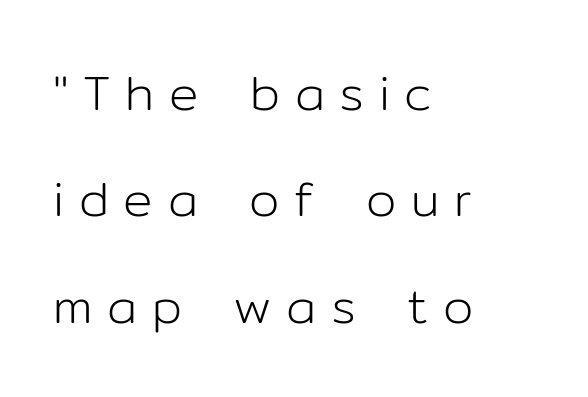
{"serif": "no", "italic": "no", "bold": "no", "weight": "light", "width": "normal", "stroke_contrast": "low", "x_height": "medium", "monospaced": "no", "underline": "no", "align": "left", "line_spacing": "loose", "line_spacing_ratio": 2.17, "letter_spacing": "wide", "letter_spacing_em": 0.3, "glyph_px": 49}
